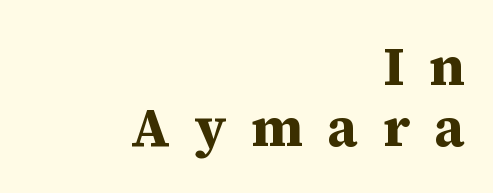
The image shows 55 px bold serif type, upright; set right-aligned, tight line spacing (1.11x), unusually wide letter spacing (+0.45 em), not underlined; medium stroke contrast and a medium x-height.
